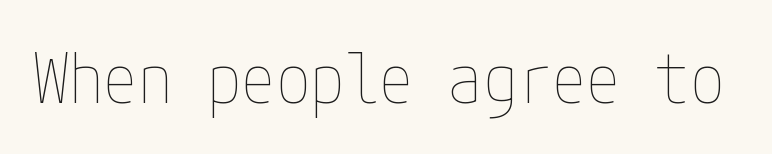
{"italic": "no", "bold": "no", "weight": "thin", "width": "condensed", "stroke_contrast": "low", "x_height": "medium", "underline": "no", "letter_spacing": "normal", "letter_spacing_em": 0.0, "glyph_px": 69}
